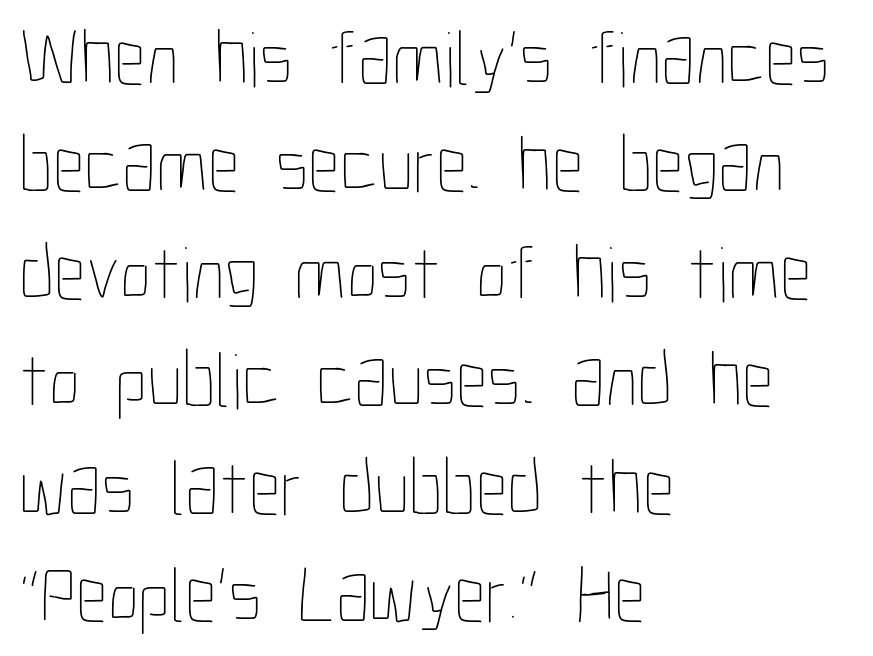
Q: Is the text bold? A: No.
Q: Is the text italic (slanted)? A: No, it is upright.
Q: Is the text underlined? A: No.
Q: How is the paragraph aligned? A: Left-aligned.
Q: Is the spacing between letters normal or unusually wide? A: Normal.
Q: Is the spacing between lines tight, normal or loose? A: Normal.
Q: Width (condensed, normal, or wide)? A: Condensed.
Q: Stroke contrast? A: Low.
Q: x-height? A: Medium.
Q: Monospaced? A: No.
